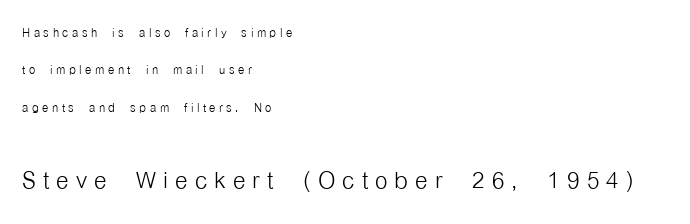
{"serif": "no", "italic": "no", "bold": "no", "weight": "light", "width": "condensed", "stroke_contrast": "low", "x_height": "medium", "monospaced": "no", "underline": "no", "align": "left", "line_spacing": "loose", "line_spacing_ratio": 2.33, "letter_spacing": "wide", "letter_spacing_em": 0.22, "larger_block": "second", "size_ratio": 2.0, "glyph_px": 32}
